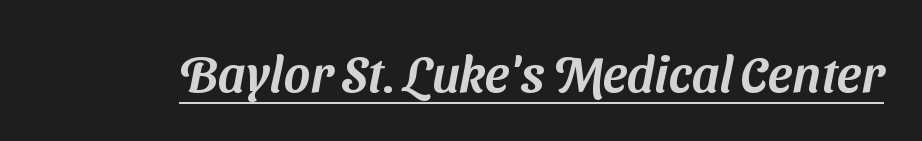
Q: Is the typeface a serif or a sans-serif typeface? A: Sans-serif.
Q: Is the text underlined? A: Yes.
Q: Is the spacing between letters normal or unusually wide? A: Normal.
Q: Width (condensed, normal, or wide)? A: Normal.
Q: Stroke contrast? A: Medium.
Q: x-height? A: Medium.
Q: Monospaced? A: No.
